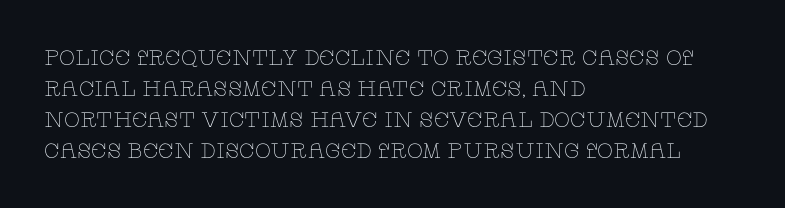
The image shows 21 px text type, upright; set left-aligned, normal line spacing (1.48x), normal letter spacing, not underlined.
